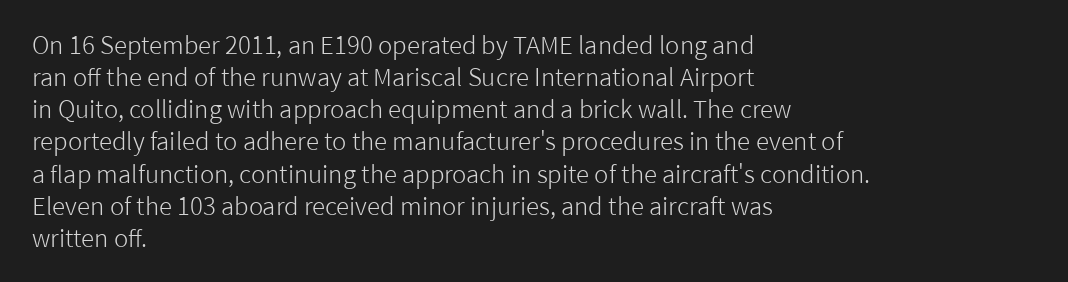
Q: Is the text bold? A: No.
Q: Is the text italic (slanted)? A: No, it is upright.
Q: Is the text underlined? A: No.
Q: How is the paragraph aligned? A: Left-aligned.
Q: Is the spacing between letters normal or unusually wide? A: Normal.
Q: Is the spacing between lines tight, normal or loose? A: Normal.
